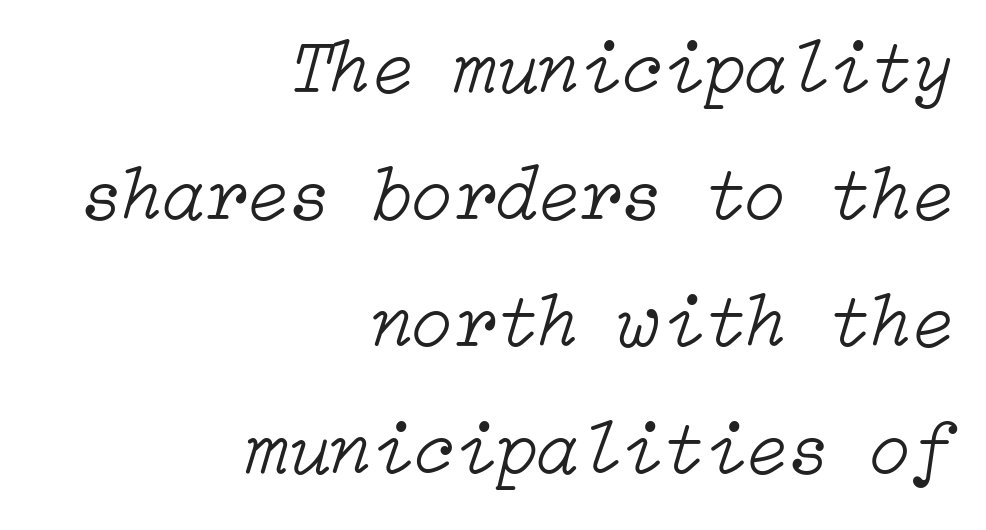
The image shows 76 px light type, italic (leaning right); set right-aligned, normal line spacing (1.67x), normal letter spacing, not underlined; low stroke contrast and a medium x-height.
